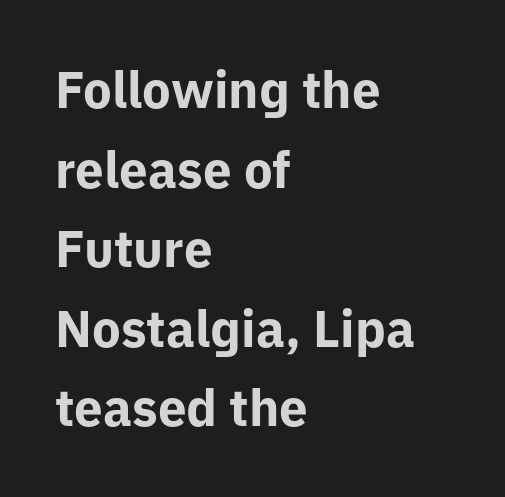
The image shows 51 px bold sans-serif type, upright; set left-aligned, normal line spacing (1.56x), normal letter spacing, not underlined; low stroke contrast and a medium x-height.
